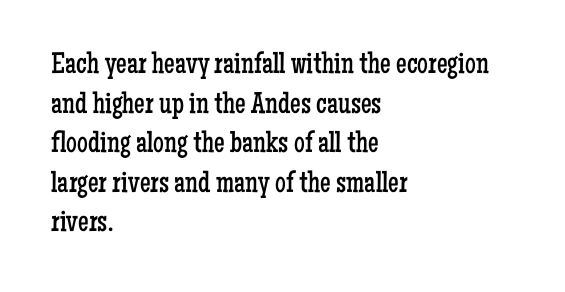
{"serif": "yes", "italic": "no", "bold": "no", "weight": "regular", "width": "condensed", "stroke_contrast": "low", "x_height": "medium", "monospaced": "no", "underline": "no", "align": "left", "line_spacing": "normal", "line_spacing_ratio": 1.32, "letter_spacing": "normal", "letter_spacing_em": 0.0, "glyph_px": 30}
